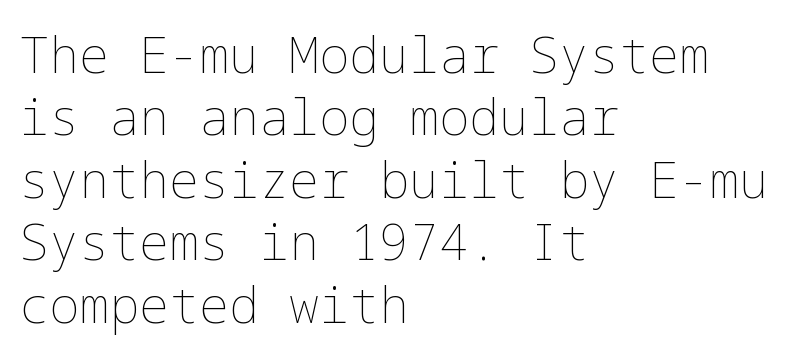
{"italic": "no", "bold": "no", "weight": "thin", "width": "normal", "stroke_contrast": "low", "x_height": "medium", "underline": "no", "align": "left", "line_spacing": "normal", "line_spacing_ratio": 1.25, "letter_spacing": "normal", "letter_spacing_em": 0.0, "glyph_px": 50}
